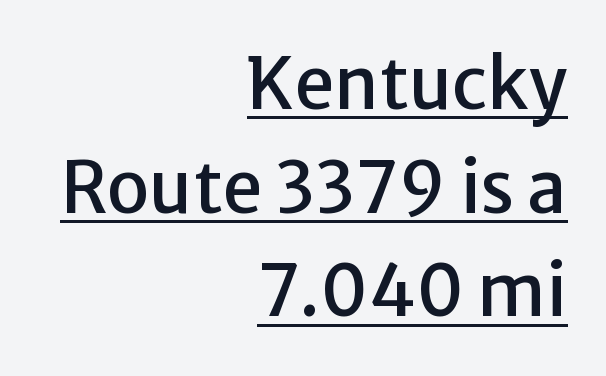
The image shows 71 px sans-serif type, upright; set right-aligned, normal line spacing (1.46x), normal letter spacing, underlined; low stroke contrast and a medium x-height.
